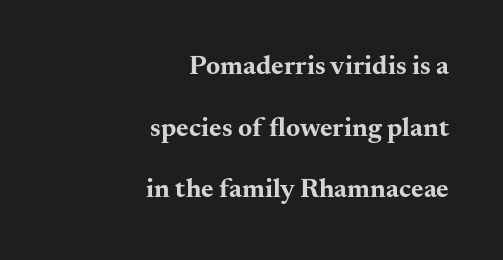
The image shows 27 px bold type, upright; set right-aligned, loose line spacing (2.28x), normal letter spacing, not underlined.
